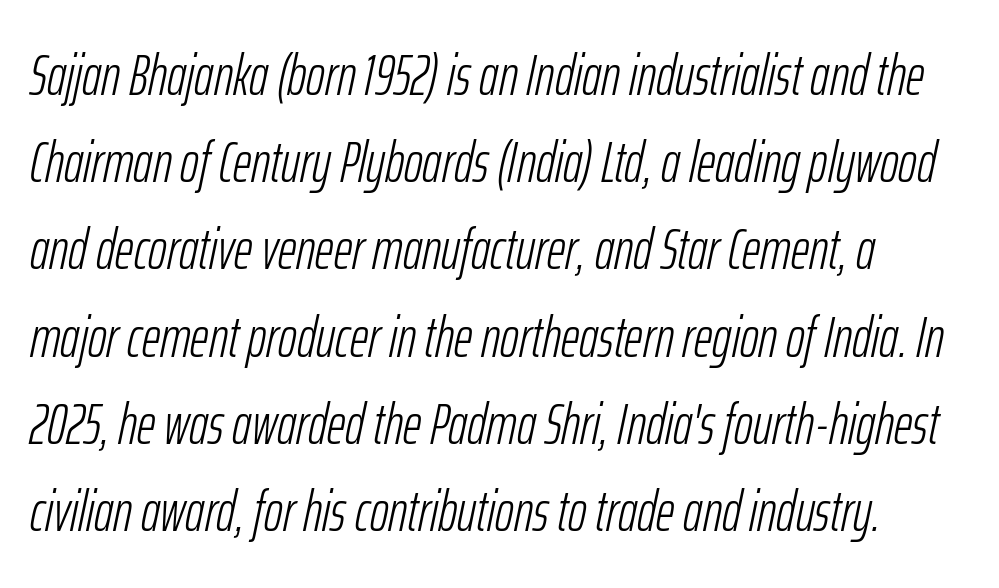
This sample has the flowing, uneven cadence of proportional lettering. Honestly, the row spacing looks completely unremarkable. These lines were composed using italics. This sample uses plain, unmodified letter spacing.
